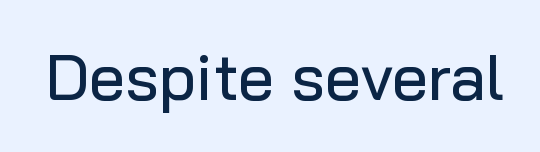
Q: Is the text italic (slanted)? A: No, it is upright.
Q: Is the typeface a serif or a sans-serif typeface? A: Sans-serif.
Q: Is the text underlined? A: No.
Q: Is the spacing between letters normal or unusually wide? A: Normal.
Q: Width (condensed, normal, or wide)? A: Normal.
Q: Stroke contrast? A: Low.
Q: x-height? A: Medium.
Q: Monospaced? A: No.
